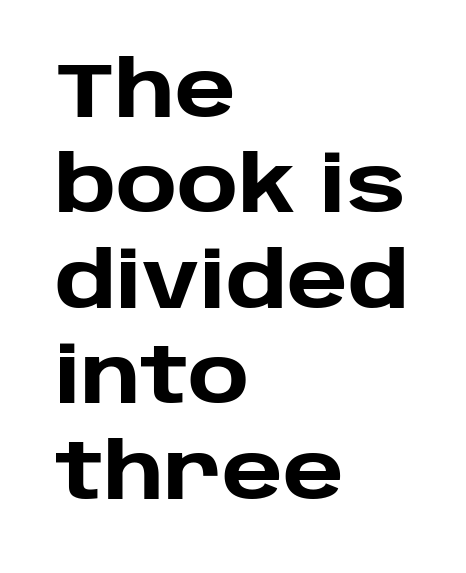
{"serif": "no", "italic": "no", "bold": "yes", "weight": "heavy", "width": "normal", "stroke_contrast": "low", "x_height": "large", "monospaced": "no", "underline": "no", "align": "left", "line_spacing_ratio": 1.24, "letter_spacing": "normal", "letter_spacing_em": 0.0, "glyph_px": 77}
